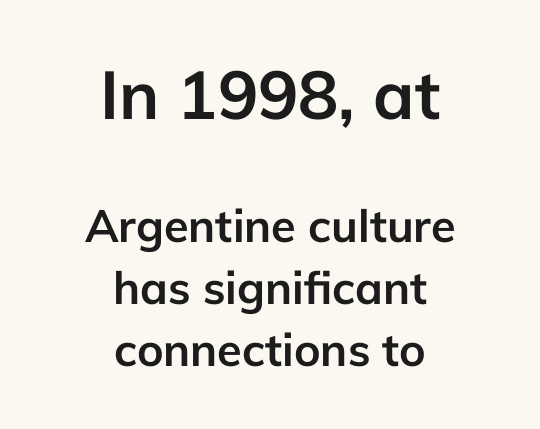
{"serif": "no", "italic": "no", "bold": "yes", "weight": "semibold", "width": "normal", "stroke_contrast": "low", "x_height": "medium", "monospaced": "no", "underline": "no", "align": "center", "line_spacing": "normal", "line_spacing_ratio": 1.37, "letter_spacing": "normal", "letter_spacing_em": 0.0, "larger_block": "first", "size_ratio": 1.49, "glyph_px": 67}
